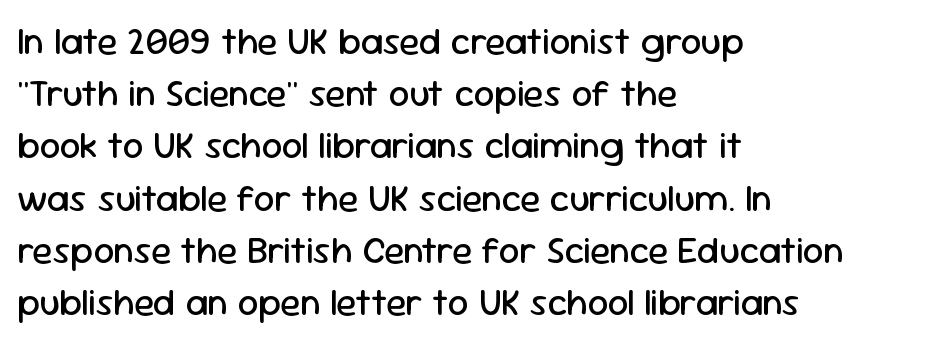
The image shows 37 px regular-weight sans-serif type, upright; set left-aligned, normal line spacing (1.41x), normal letter spacing, not underlined; low stroke contrast and a medium x-height.
